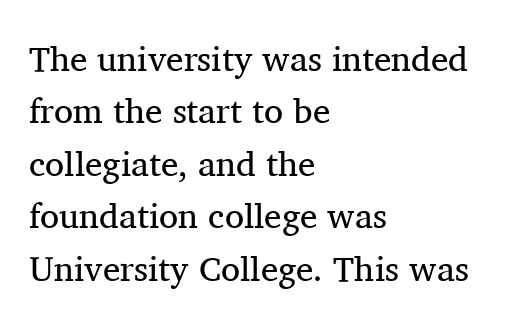
{"serif": "yes", "italic": "no", "bold": "no", "weight": "regular", "width": "normal", "stroke_contrast": "medium", "x_height": "medium", "monospaced": "no", "underline": "no", "align": "left", "line_spacing": "normal", "line_spacing_ratio": 1.5, "letter_spacing": "normal", "letter_spacing_em": 0.0, "glyph_px": 35}
